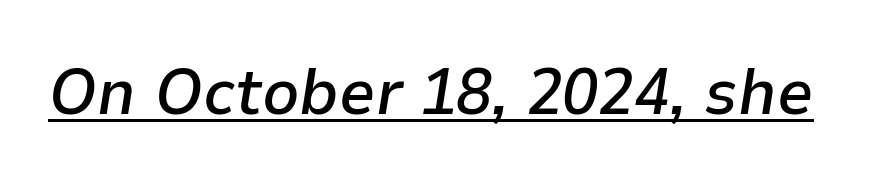
The image shows 65 px semibold type, italic (leaning right); set normal letter spacing, underlined; low stroke contrast and a medium x-height.
